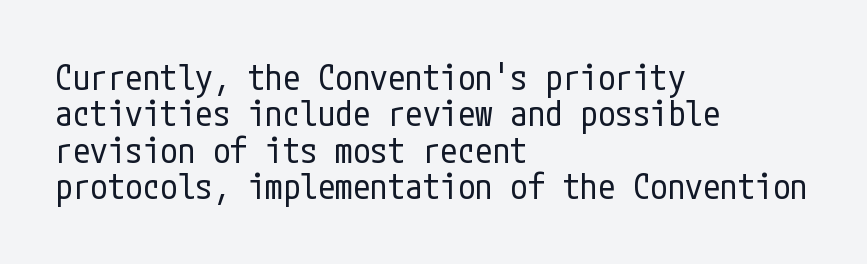
{"serif": "no", "italic": "no", "bold": "no", "weight": "regular", "width": "condensed", "stroke_contrast": "low", "x_height": "medium", "underline": "no", "align": "left", "line_spacing": "tight", "line_spacing_ratio": 1.04, "letter_spacing": "normal", "letter_spacing_em": 0.0, "glyph_px": 35}
